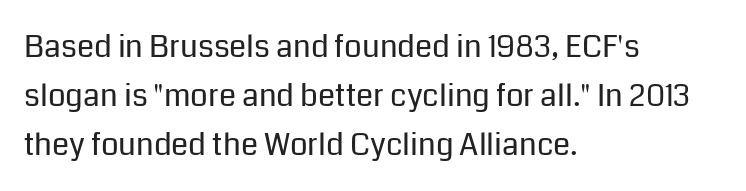
Q: Is the text bold? A: No.
Q: Is the text italic (slanted)? A: No, it is upright.
Q: Is the typeface a serif or a sans-serif typeface? A: Sans-serif.
Q: Is the text underlined? A: No.
Q: How is the paragraph aligned? A: Left-aligned.
Q: Is the spacing between letters normal or unusually wide? A: Normal.
Q: Is the spacing between lines tight, normal or loose? A: Normal.
Q: Width (condensed, normal, or wide)? A: Normal.
Q: Stroke contrast? A: Low.
Q: x-height? A: Medium.
Q: Monospaced? A: No.
